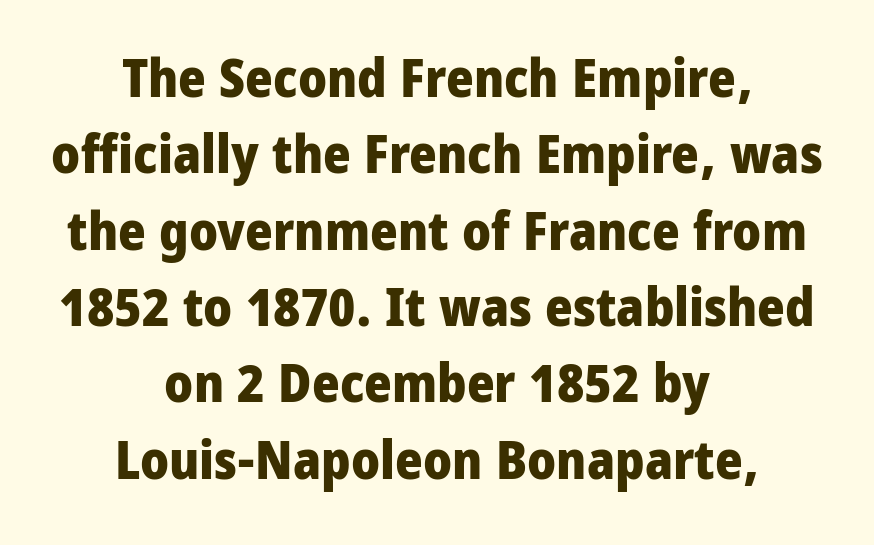
{"serif": "no", "italic": "no", "bold": "yes", "weight": "heavy", "width": "condensed", "stroke_contrast": "low", "x_height": "large", "monospaced": "no", "underline": "no", "align": "center", "line_spacing": "normal", "line_spacing_ratio": 1.44, "letter_spacing": "normal", "letter_spacing_em": 0.0, "glyph_px": 53}
